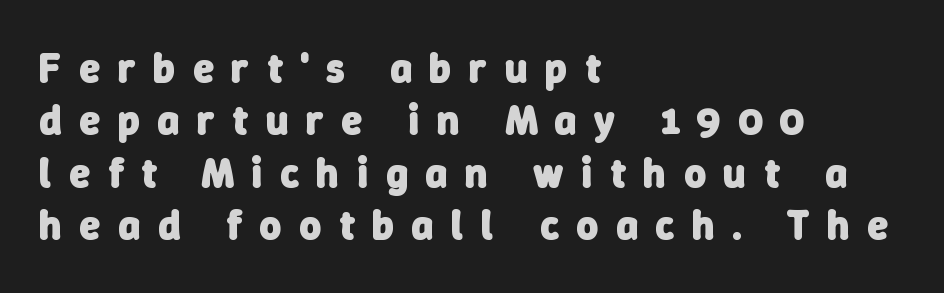
Q: Is the text bold? A: Yes.
Q: Is the typeface a serif or a sans-serif typeface? A: Sans-serif.
Q: Is the text underlined? A: No.
Q: How is the paragraph aligned? A: Left-aligned.
Q: Is the spacing between letters normal or unusually wide? A: Unusually wide.
Q: Is the spacing between lines tight, normal or loose? A: Normal.
Q: Width (condensed, normal, or wide)? A: Normal.
Q: Stroke contrast? A: Low.
Q: x-height? A: Medium.
Q: Monospaced? A: No.
